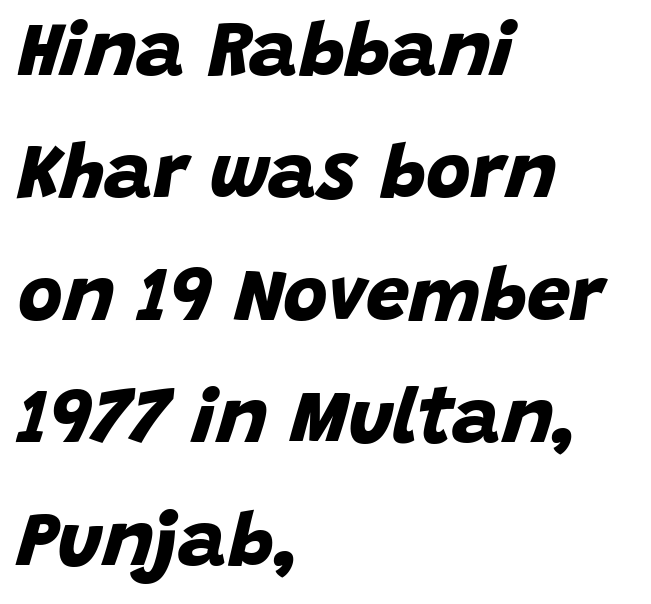
Q: Is the text bold? A: Yes.
Q: Is the typeface a serif or a sans-serif typeface? A: Sans-serif.
Q: Is the text underlined? A: No.
Q: How is the paragraph aligned? A: Left-aligned.
Q: Is the spacing between letters normal or unusually wide? A: Normal.
Q: Is the spacing between lines tight, normal or loose? A: Normal.
Q: Width (condensed, normal, or wide)? A: Normal.
Q: Stroke contrast? A: Low.
Q: x-height? A: Large.
Q: Monospaced? A: No.
